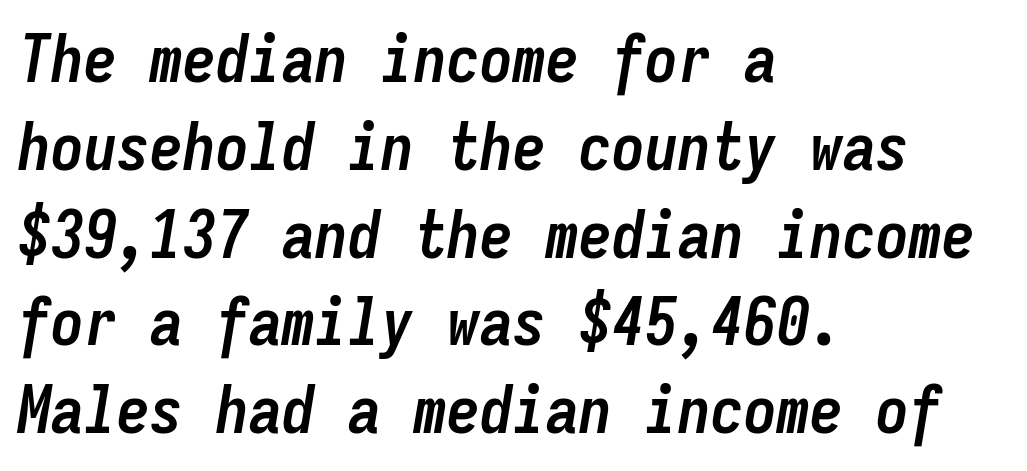
Observe the ordinary spacing: letters are neighbours, not strangers. Slant detected: the letters are inclined. Reading down the block, your eye returns to a fixed left position each line. Interline gaps are of average width in this sample. Students, this is bold: see how much ink each stroke carries.
